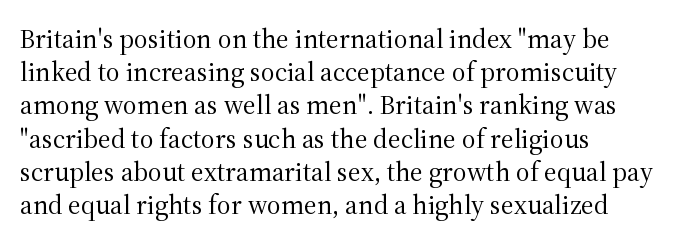
{"italic": "no", "bold": "no", "underline": "no", "align": "left", "line_spacing_ratio": 1.23, "letter_spacing": "normal", "letter_spacing_em": 0.0, "glyph_px": 27}
